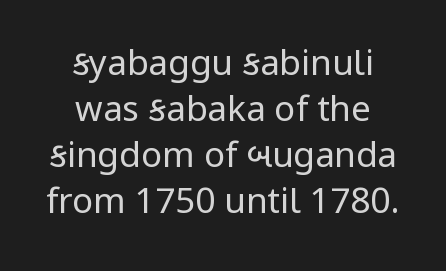
Q: Is the text bold? A: No.
Q: Is the text italic (slanted)? A: No, it is upright.
Q: Is the typeface a serif or a sans-serif typeface? A: Sans-serif.
Q: Is the text underlined? A: No.
Q: How is the paragraph aligned? A: Centered.
Q: Is the spacing between letters normal or unusually wide? A: Normal.
Q: Is the spacing between lines tight, normal or loose? A: Normal.
Q: Width (condensed, normal, or wide)? A: Normal.
Q: Stroke contrast? A: Low.
Q: x-height? A: Medium.
Q: Monospaced? A: No.
